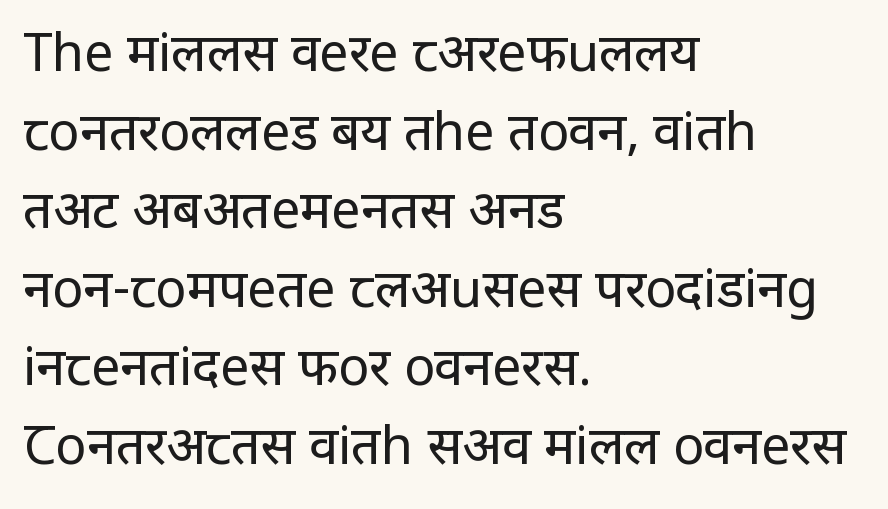
The image shows 52 px regular-weight, condensed sans-serif type, upright; set left-aligned, normal line spacing (1.51x), normal letter spacing, not underlined; low stroke contrast and a large x-height.
